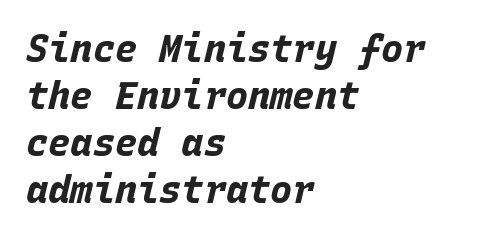
Q: Is the text bold? A: Yes.
Q: Is the text italic (slanted)? A: Yes, it leans right by about 15 degrees.
Q: Is the text underlined? A: No.
Q: How is the paragraph aligned? A: Left-aligned.
Q: Is the spacing between letters normal or unusually wide? A: Normal.
Q: Is the spacing between lines tight, normal or loose? A: Normal.
Q: Width (condensed, normal, or wide)? A: Normal.
Q: Stroke contrast? A: Low.
Q: x-height? A: Large.
Q: Monospaced? A: Yes.
